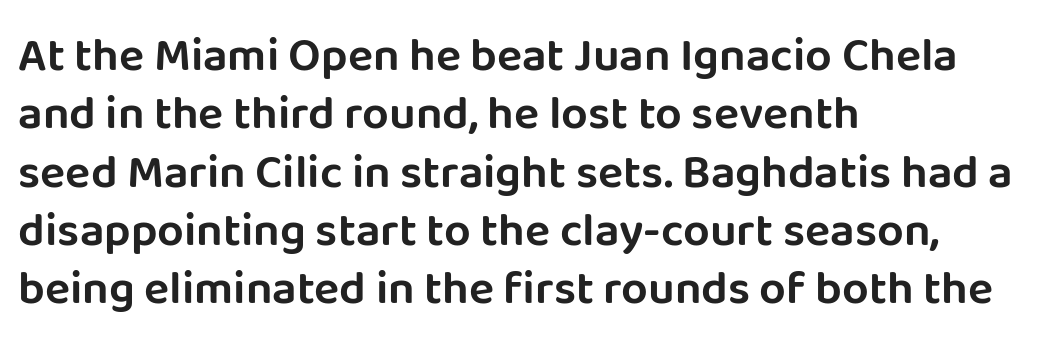
{"serif": "no", "italic": "no", "width": "normal", "stroke_contrast": "low", "x_height": "large", "monospaced": "no", "underline": "no", "align": "left", "line_spacing_ratio": 1.24, "letter_spacing": "normal", "letter_spacing_em": 0.0, "glyph_px": 47}
